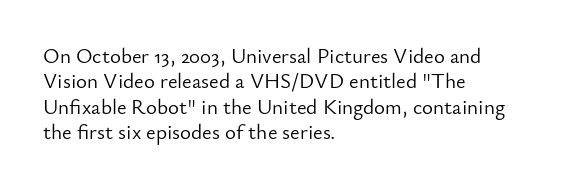
Q: Is the text bold? A: No.
Q: Is the text italic (slanted)? A: No, it is upright.
Q: Is the text underlined? A: No.
Q: How is the paragraph aligned? A: Left-aligned.
Q: Is the spacing between letters normal or unusually wide? A: Normal.
